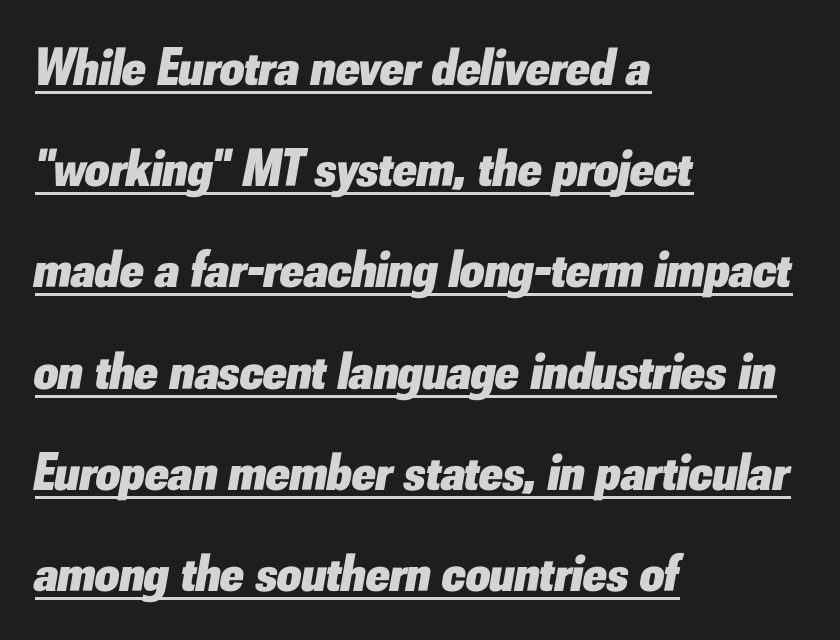
{"italic": "yes", "lean": "right", "slant_degrees": 10, "bold": "yes", "weight": "heavy", "width": "normal", "stroke_contrast": "low", "x_height": "small", "monospaced": "no", "underline": "yes", "align": "left", "line_spacing": "loose", "line_spacing_ratio": 1.91, "letter_spacing": "normal", "letter_spacing_em": 0.0, "glyph_px": 53}
